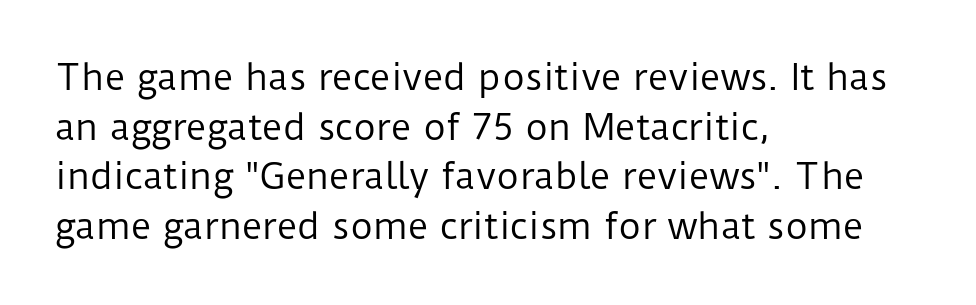
Q: Is the text bold? A: No.
Q: Is the text italic (slanted)? A: No, it is upright.
Q: Is the typeface a serif or a sans-serif typeface? A: Sans-serif.
Q: Is the text underlined? A: No.
Q: How is the paragraph aligned? A: Left-aligned.
Q: Is the spacing between letters normal or unusually wide? A: Normal.
Q: Is the spacing between lines tight, normal or loose? A: Normal.
Q: Width (condensed, normal, or wide)? A: Normal.
Q: Stroke contrast? A: Low.
Q: x-height? A: Medium.
Q: Monospaced? A: No.
